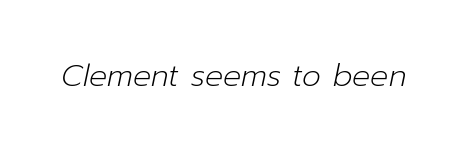
{"italic": "yes", "lean": "right", "slant_degrees": 12, "bold": "no", "weight": "light", "width": "normal", "stroke_contrast": "low", "x_height": "medium", "monospaced": "no", "underline": "no", "letter_spacing": "normal", "letter_spacing_em": 0.0, "glyph_px": 30}
